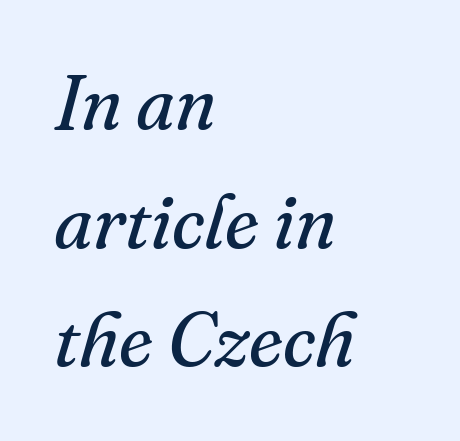
The image shows 76 px regular-weight serif type, italic (leaning right); set left-aligned, normal line spacing (1.56x), normal letter spacing, not underlined; medium stroke contrast and a small x-height.
